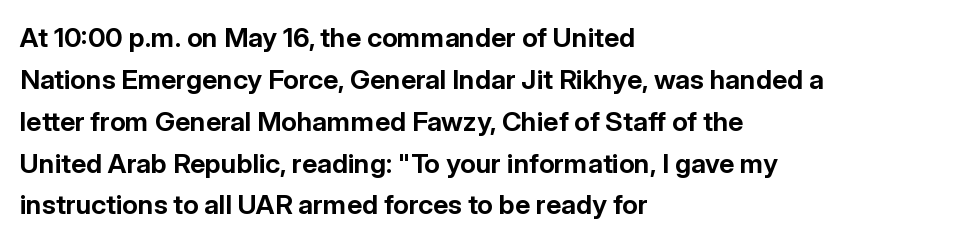
{"italic": "no", "bold": "yes", "underline": "no", "align": "left", "line_spacing": "normal", "line_spacing_ratio": 1.55, "letter_spacing": "normal", "letter_spacing_em": 0.0, "glyph_px": 27}
